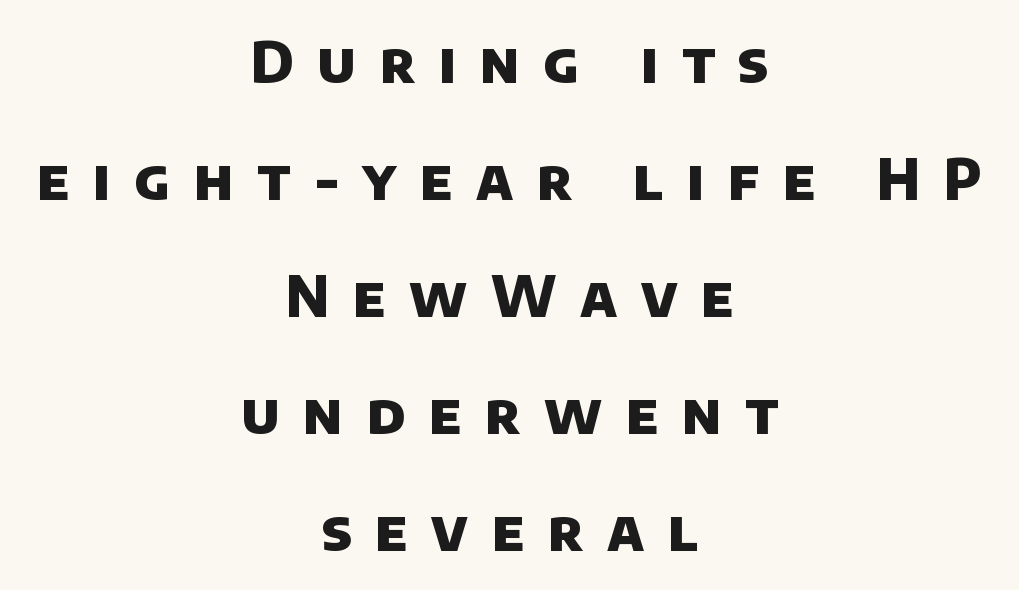
Inter-character spacing is expanded well beyond the font's built-in metrics. Horizontally, the lines are justified to the midpoint only. The rendering uses a bold face; every stroke is thick and dark. The lines are spread far apart with generous leading. The passage shown is not underscored anywhere. This rendering employs a face without finishing strokes, i.e., a sans-serif.
